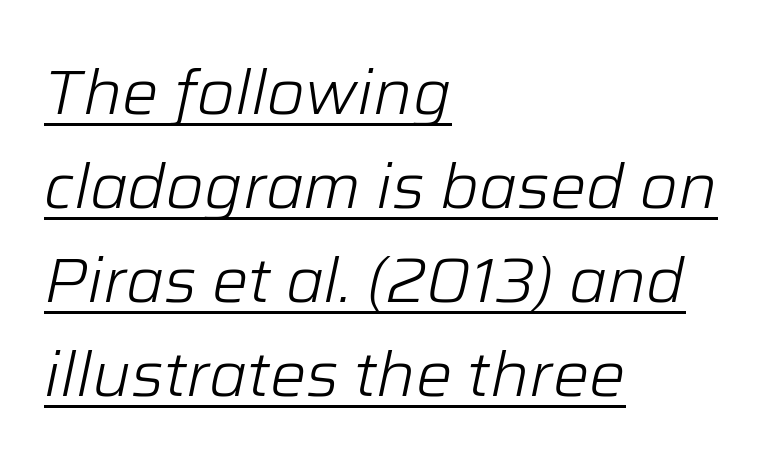
Do the characters align in a grid? No, the font is proportional. Summary of vertical rhythm: regular, with standard interline spacing. No heavy texture on the line: the type isn't bold. Look at the tracking — it's just the regular setting, nothing added.
